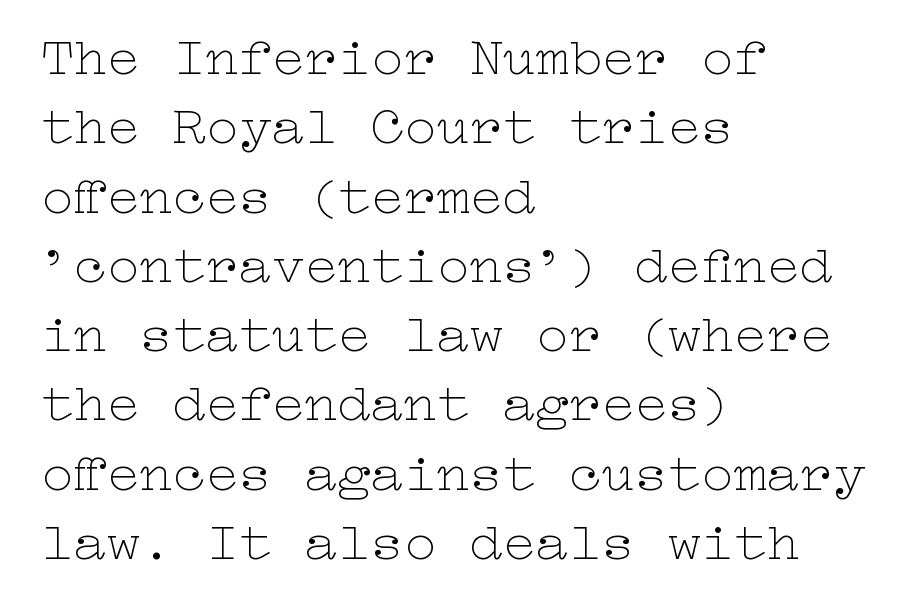
Q: Is the text bold? A: No.
Q: Is the text italic (slanted)? A: No, it is upright.
Q: Is the text underlined? A: No.
Q: How is the paragraph aligned? A: Left-aligned.
Q: Is the spacing between letters normal or unusually wide? A: Normal.
Q: Is the spacing between lines tight, normal or loose? A: Normal.
Q: Width (condensed, normal, or wide)? A: Wide.
Q: Stroke contrast? A: Low.
Q: x-height? A: Medium.
